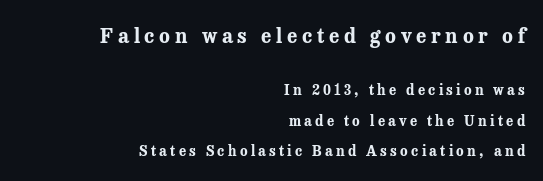
Substantial extra tracking has been applied to these lines. Lines of text with bare space underneath. The sample has been set heavy, in full bold. Italic? Not at all — the glyphs are vertical. The space between consecutive lines is lavish. Is the lower block the larger one? No — the upper block carries the bigger type.
